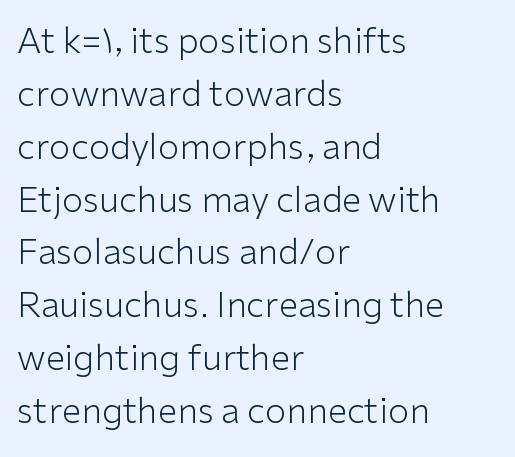
{"serif": "no", "italic": "no", "bold": "no", "weight": "light", "width": "normal", "stroke_contrast": "low", "x_height": "medium", "monospaced": "no", "underline": "no", "align": "left", "line_spacing": "normal", "line_spacing_ratio": 1.51, "letter_spacing": "normal", "letter_spacing_em": 0.0, "glyph_px": 35}
